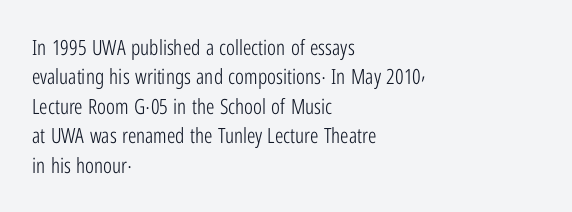
{"italic": "no", "bold": "no", "underline": "no", "align": "left", "line_spacing": "normal", "line_spacing_ratio": 1.4, "letter_spacing": "normal", "letter_spacing_em": 0.0, "glyph_px": 21}
